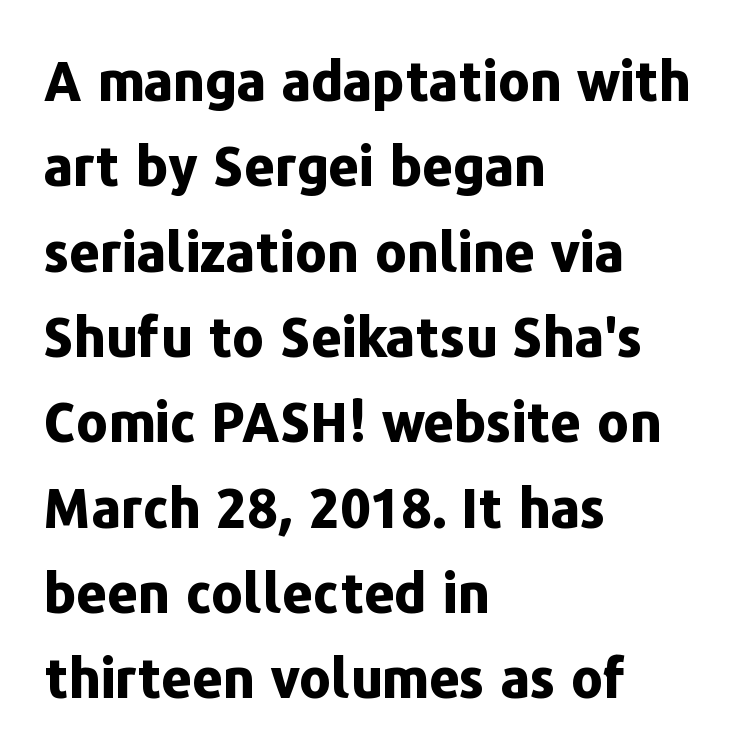
Q: Is the text bold? A: Yes.
Q: Is the text italic (slanted)? A: No, it is upright.
Q: Is the typeface a serif or a sans-serif typeface? A: Sans-serif.
Q: Is the text underlined? A: No.
Q: How is the paragraph aligned? A: Left-aligned.
Q: Is the spacing between letters normal or unusually wide? A: Normal.
Q: Is the spacing between lines tight, normal or loose? A: Normal.
Q: Width (condensed, normal, or wide)? A: Normal.
Q: Stroke contrast? A: Low.
Q: x-height? A: Medium.
Q: Monospaced? A: No.
